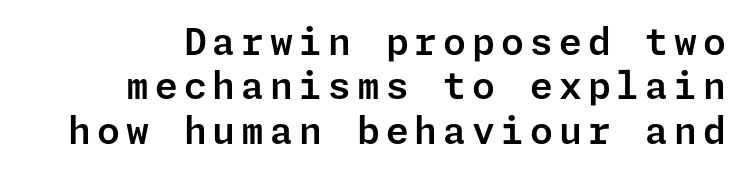
{"serif": "no", "italic": "no", "width": "normal", "stroke_contrast": "low", "x_height": "medium", "underline": "no", "line_spacing_ratio": 1.2, "glyph_px": 37}
